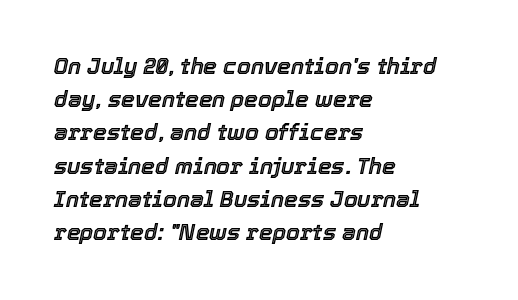
Q: Is the text italic (slanted)? A: Yes, it leans right by about 12 degrees.
Q: Is the text underlined? A: No.
Q: How is the paragraph aligned? A: Left-aligned.
Q: Is the spacing between letters normal or unusually wide? A: Normal.
Q: Is the spacing between lines tight, normal or loose? A: Normal.
